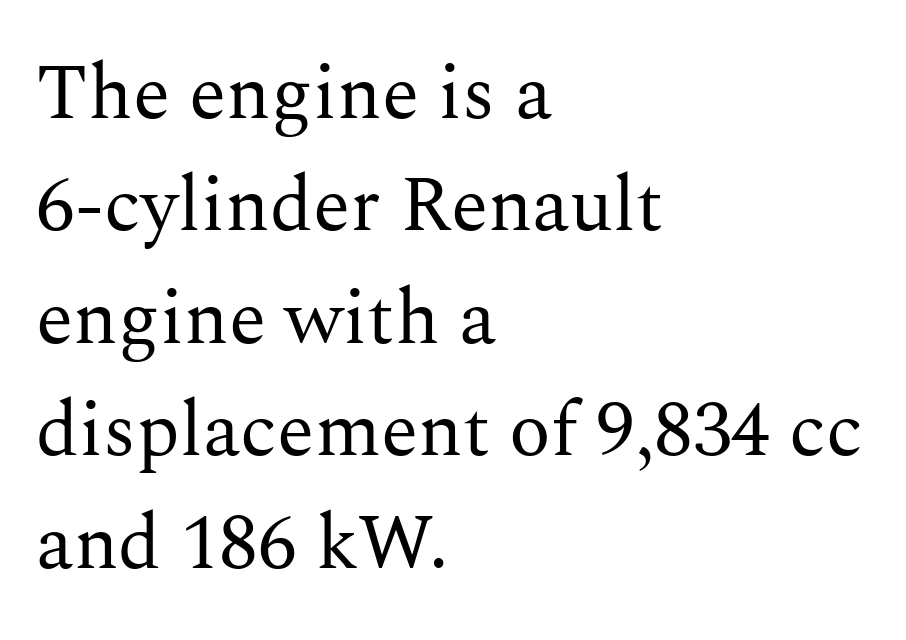
{"serif": "yes", "italic": "no", "bold": "no", "weight": "regular", "width": "normal", "stroke_contrast": "medium", "x_height": "medium", "monospaced": "no", "underline": "no", "align": "left", "line_spacing": "normal", "line_spacing_ratio": 1.46, "letter_spacing": "normal", "letter_spacing_em": 0.0, "glyph_px": 77}
